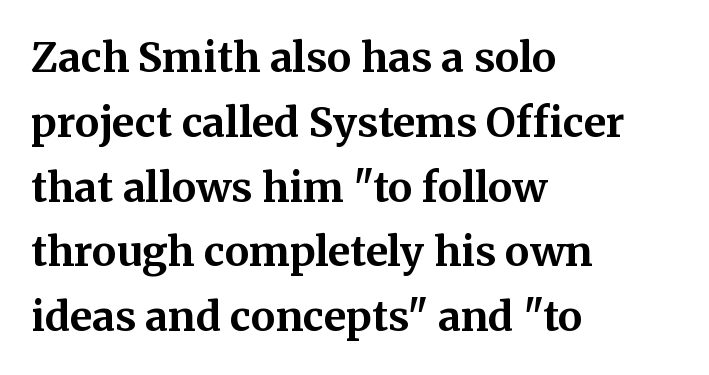
Each new line begins a customary step beneath the previous one. Letter spacing: default. Is the type bold? Yes — the strokes are clearly thick and heavy. Tall strokes in this sample are plumb rather than angled. Character widths vary here, with narrow letters taking less room than wide ones.
